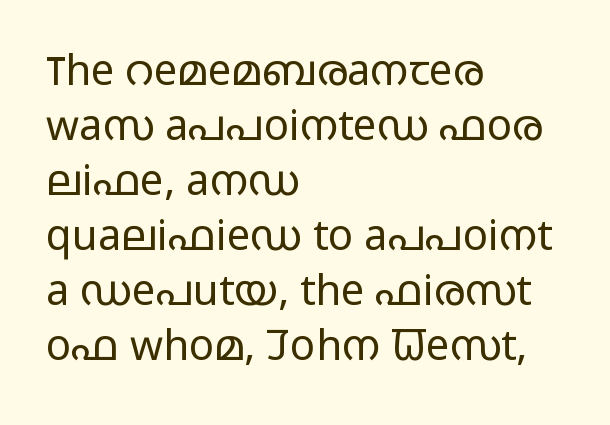
The image shows 42 px light, wide sans-serif type, upright; set left-aligned, normal line spacing (1.31x), normal letter spacing, not underlined; low stroke contrast and a medium x-height.
